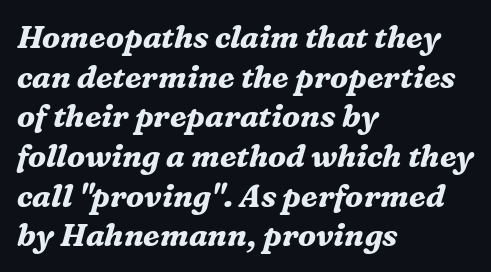
{"serif": "yes", "italic": "yes", "lean": "right", "slant_degrees": 16, "bold": "yes", "weight": "bold", "width": "normal", "stroke_contrast": "medium", "x_height": "medium", "monospaced": "no", "underline": "no", "align": "left", "line_spacing": "normal", "line_spacing_ratio": 1.28, "letter_spacing": "normal", "letter_spacing_em": 0.0, "glyph_px": 31}
